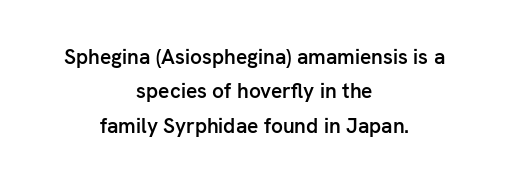
Designer's note — italics off, roman on. The paragraph has two soft edges and a firm central axis. Honestly, the letter spacing is just normal — you wouldn't notice it. The space beneath each line is pristine and unruled.
